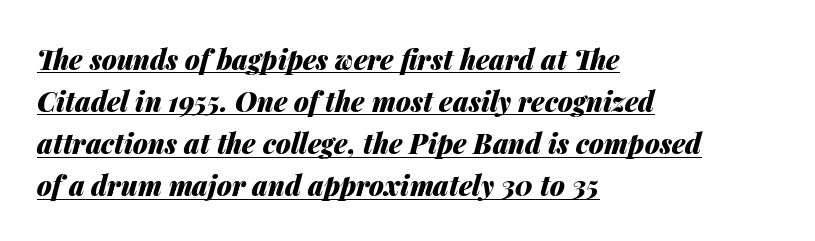
The image shows 27 px bold type, italic (leaning right); set left-aligned, normal line spacing (1.56x), normal letter spacing, underlined.
